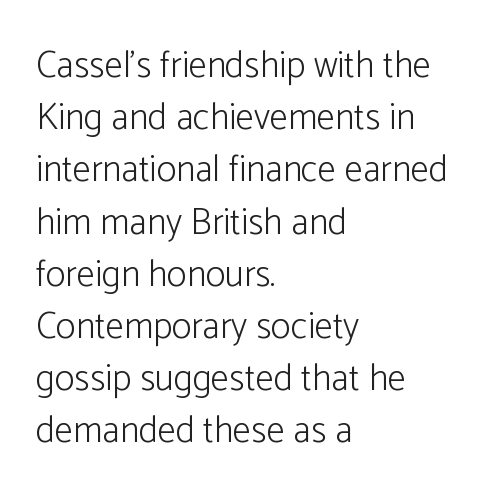
{"serif": "no", "italic": "no", "bold": "no", "weight": "light", "width": "normal", "stroke_contrast": "low", "x_height": "medium", "monospaced": "no", "underline": "no", "align": "left", "line_spacing": "normal", "line_spacing_ratio": 1.41, "letter_spacing": "normal", "letter_spacing_em": 0.0, "glyph_px": 37}
